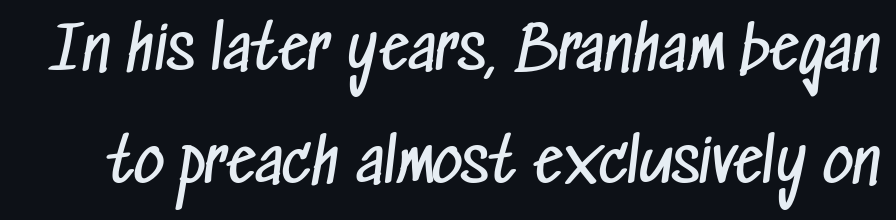
There is no visible air inserted between adjacent glyphs. Here the designer chose a conventional face with non-uniform glyph widths. Unbolded letterforms with no extra heft. Unlike a traditional serif, this face leaves its strokes unadorned. Reading down the column, the eye jumps a long way to each next line. Type without underlining.
